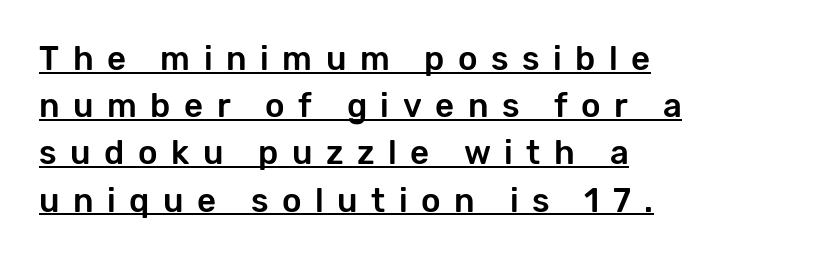
Normally led — the rows are evenly, conventionally spaced. The letters carry no serifs — their stems end cleanly without finishing strokes. You could not count columns in this text — the font is proportionally spaced. One-word summary of the alignment: left.
